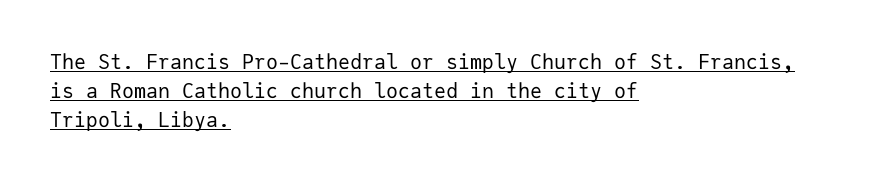
This rendering uses left alignment, leaving the right contour irregular. Nothing unusual about the tracking: characters are spaced as the font intends. A baseline rule has been typeset under these characters. The typography opts for an upright posture over an oblique one.
